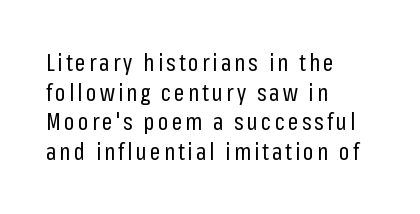
Is the stroke heavy? The answer is a plain regular-or-lighter. Notice how the passage keeps a crisp vertical edge on the left only. How would I describe the line gaps? Plain and ordinary. If you drew a line through each stem, it would be perfectly vertical. The zone under the glyphs is completely vacant.
